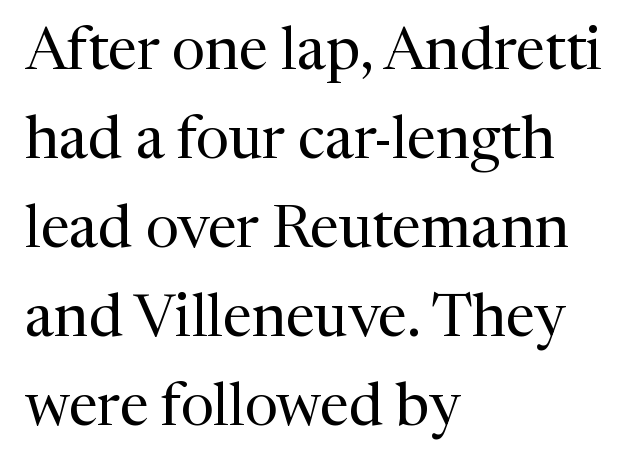
The typeface chosen for these lines features serifs. The gap between lines stays unmarked. Stem width sits at or under what a default text font uses. One-word summary of the alignment: left.
